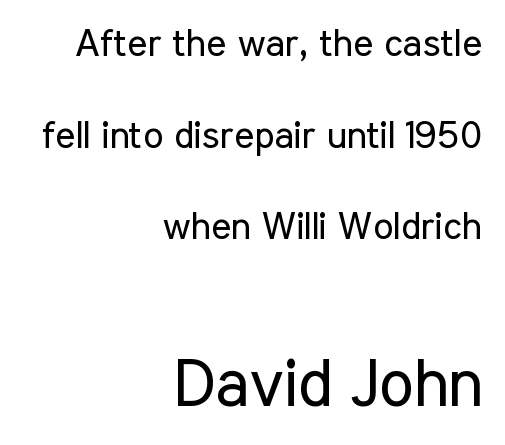
Q: Is the text bold? A: No.
Q: Is the text italic (slanted)? A: No, it is upright.
Q: Is the typeface a serif or a sans-serif typeface? A: Sans-serif.
Q: Is the text underlined? A: No.
Q: How is the paragraph aligned? A: Right-aligned.
Q: Is the spacing between letters normal or unusually wide? A: Normal.
Q: Is the spacing between lines tight, normal or loose? A: Loose.
Q: Which block of text is set in a larger size, the first (top) or the second (bottom)? A: The second (bottom) one.
Q: Width (condensed, normal, or wide)? A: Condensed.
Q: Stroke contrast? A: Low.
Q: x-height? A: Medium.
Q: Monospaced? A: No.
